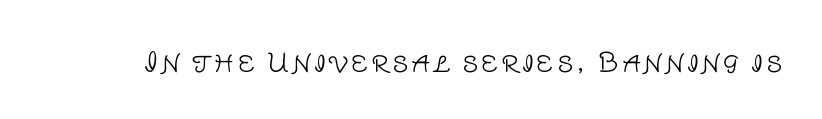
The image shows 26 px text type; set not underlined.
